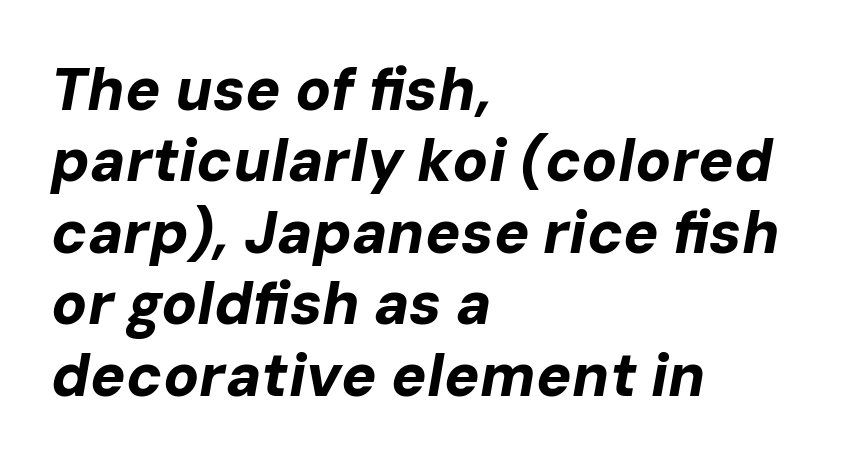
Note the varied advance widths — an 'i' is clearly narrower than an 'm'. Quick note: underline off. Pretty heavy lettering here — definitely bold. Yep, that's italic — everything's leaning. Casual observation: everything's shoved over to the left. Between one letter and the next there's only the usual sliver of space.
